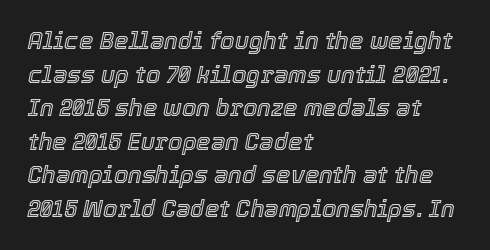
Q: Is the text italic (slanted)? A: Yes, it leans right by about 12 degrees.
Q: Is the text underlined? A: No.
Q: How is the paragraph aligned? A: Left-aligned.
Q: Is the spacing between letters normal or unusually wide? A: Normal.
Q: Is the spacing between lines tight, normal or loose? A: Normal.
